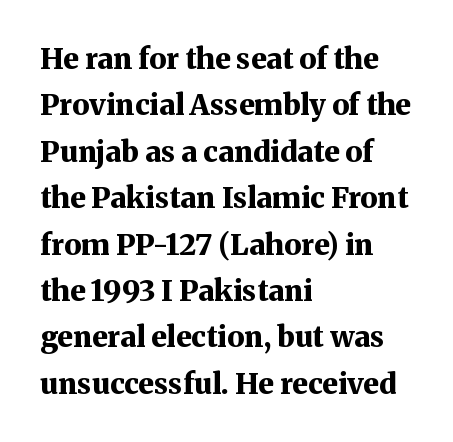
{"serif": "yes", "italic": "no", "bold": "yes", "weight": "bold", "width": "normal", "stroke_contrast": "medium", "x_height": "medium", "monospaced": "no", "underline": "no", "align": "left", "line_spacing": "normal", "line_spacing_ratio": 1.6, "letter_spacing": "normal", "letter_spacing_em": 0.0, "glyph_px": 29}
